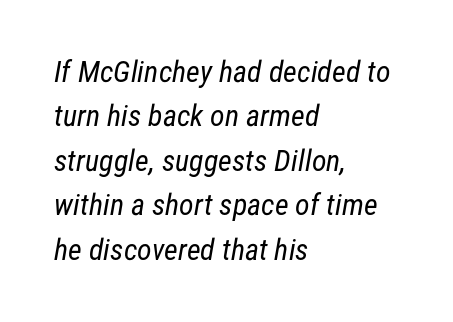
{"serif": "no", "bold": "no", "weight": "regular", "width": "condensed", "stroke_contrast": "low", "x_height": "medium", "monospaced": "no", "underline": "no", "align": "left", "line_spacing": "normal", "line_spacing_ratio": 1.48, "letter_spacing": "normal", "letter_spacing_em": 0.0, "glyph_px": 30}
